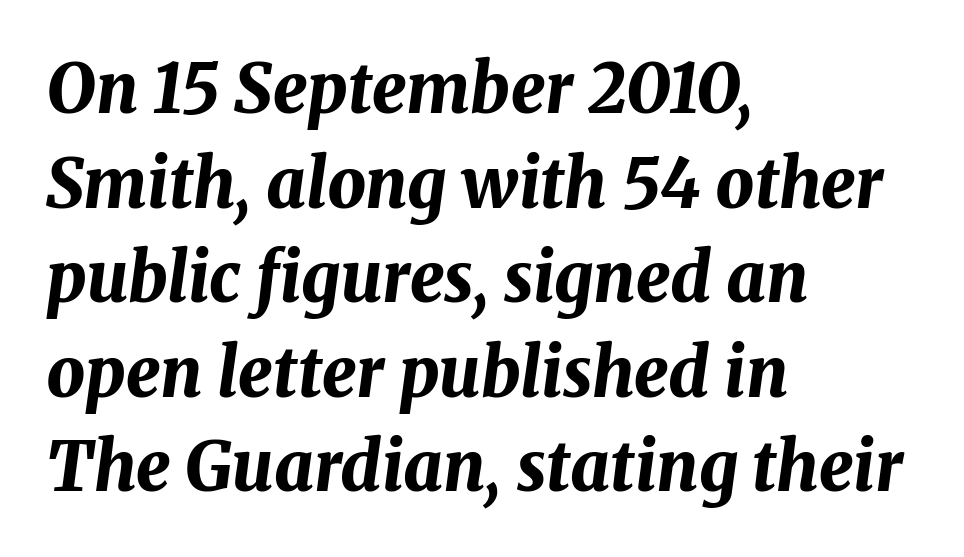
{"italic": "yes", "lean": "right", "slant_degrees": 8, "bold": "yes", "weight": "bold", "width": "normal", "stroke_contrast": "medium", "x_height": "medium", "monospaced": "no", "underline": "no", "align": "left", "line_spacing": "normal", "line_spacing_ratio": 1.39, "letter_spacing": "normal", "letter_spacing_em": 0.0, "glyph_px": 68}
